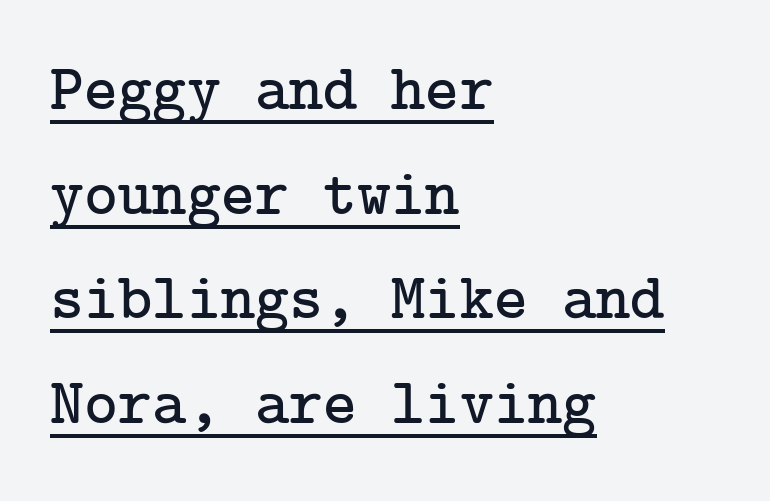
In terms of letterspacing, this is plain default setting. Interline gaps are of average width in this sample. Italic? Not at all — the glyphs are vertical. The rendering shows small feet on the letterforms — a serif design.
